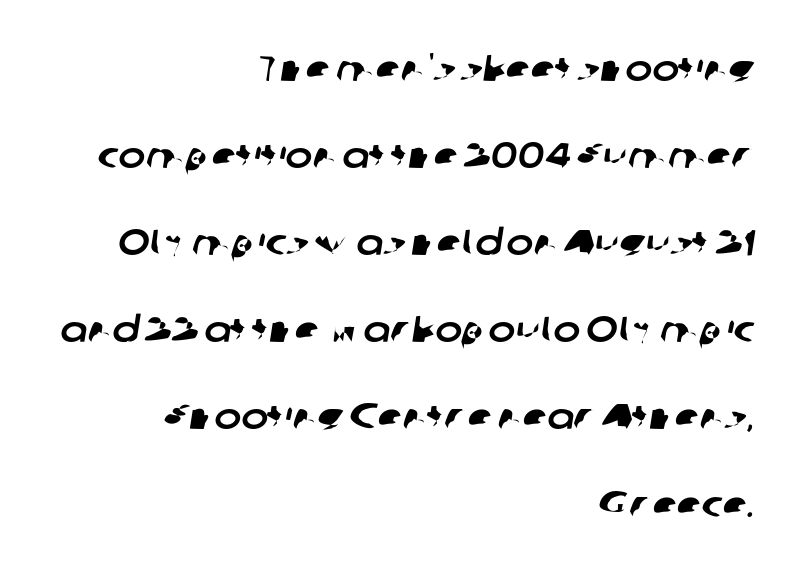
Q: Is the typeface a serif or a sans-serif typeface? A: Sans-serif.
Q: Is the text underlined? A: No.
Q: How is the paragraph aligned? A: Right-aligned.
Q: Is the spacing between letters normal or unusually wide? A: Normal.
Q: Is the spacing between lines tight, normal or loose? A: Loose.
Q: Width (condensed, normal, or wide)? A: Normal.
Q: Stroke contrast? A: Low.
Q: x-height? A: Medium.
Q: Monospaced? A: No.
